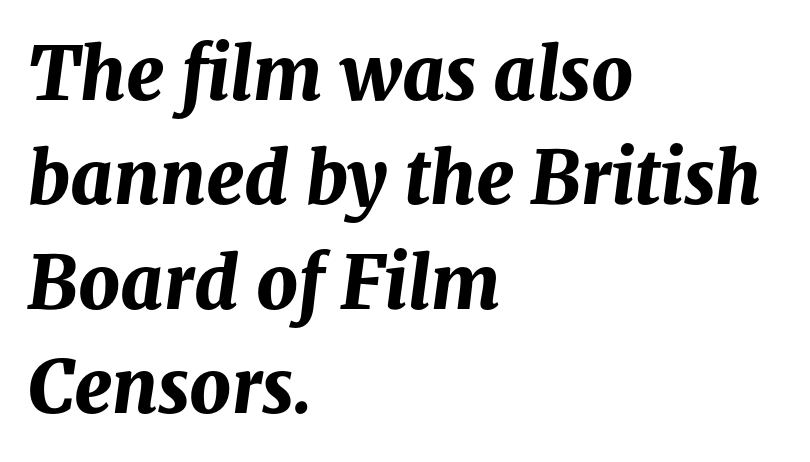
Line beginnings align vertically; line endings do not. The face used here is proportionally spaced, like ordinary book or web type. The string is rendered with underlining switched off. When letters slant like this, we call the style italic. No extra tracking has been applied to these lines. Interline gaps are of average width in this sample.
